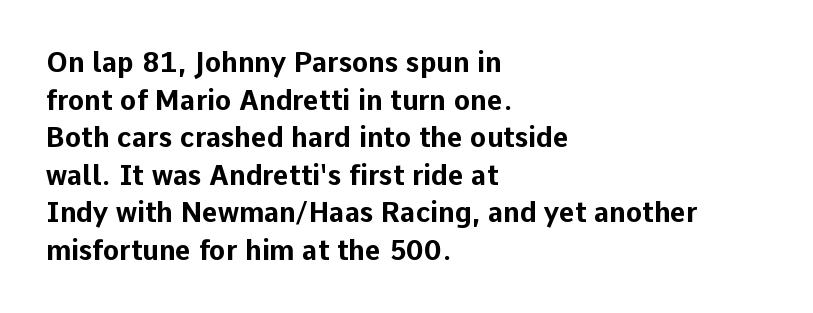
The image shows 27 px bold type, upright; set left-aligned, normal line spacing (1.39x), normal letter spacing, not underlined.
